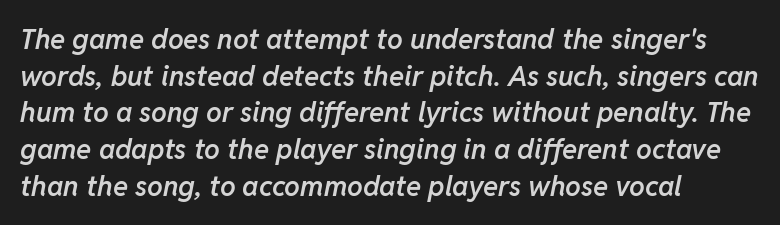
Q: Is the text bold? A: Semi-bold.
Q: Is the text italic (slanted)? A: Yes, it leans right by about 11 degrees.
Q: Is the text underlined? A: No.
Q: How is the paragraph aligned? A: Left-aligned.
Q: Is the spacing between letters normal or unusually wide? A: Normal.
Q: Is the spacing between lines tight, normal or loose? A: Normal.
Q: Width (condensed, normal, or wide)? A: Normal.
Q: Stroke contrast? A: Low.
Q: x-height? A: Medium.
Q: Monospaced? A: No.
